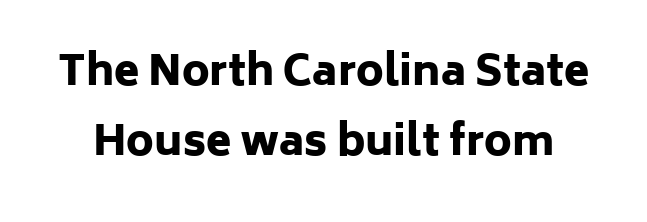
Default kerning and tracking; the words read as compact shapes. Descenders hang freely into open space. These lines are rendered in a variable-pitch font. Plenty of ink on the page — the face is bold. Italic: no, the glyphs are upright roman.
